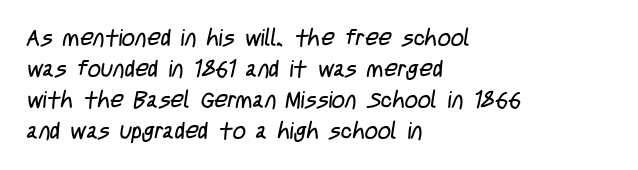
{"bold": "no", "underline": "no", "align": "left", "line_spacing": "normal", "line_spacing_ratio": 1.35, "letter_spacing": "normal", "letter_spacing_em": 0.0, "glyph_px": 23}
